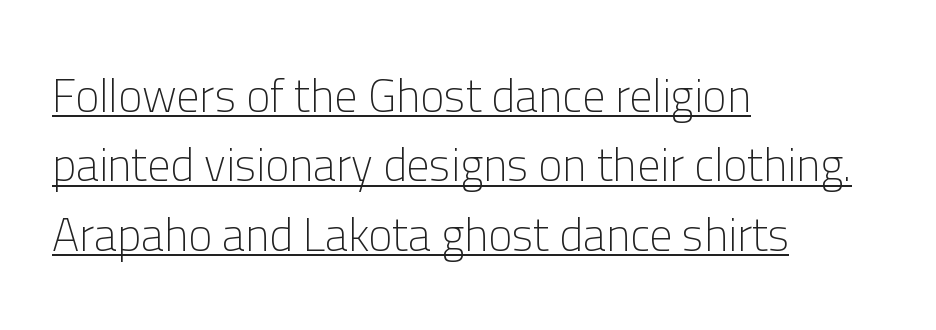
Compared with a centered layout, this one pins lines to the left instead. Letterform terminals end flat and unadorned throughout the passage. The passage shown is typed in a proportional face where columns would drift. Stems and bowls with no extra thickness — not bold.
